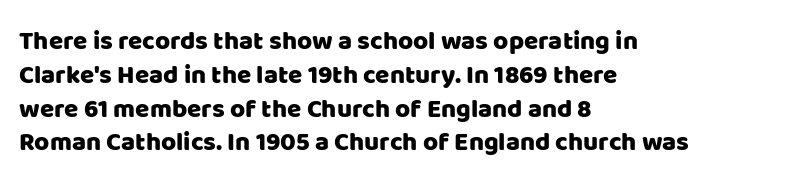
Q: Is the text italic (slanted)? A: No, it is upright.
Q: Is the text underlined? A: No.
Q: How is the paragraph aligned? A: Left-aligned.
Q: Is the spacing between letters normal or unusually wide? A: Normal.
Q: Is the spacing between lines tight, normal or loose? A: Normal.
